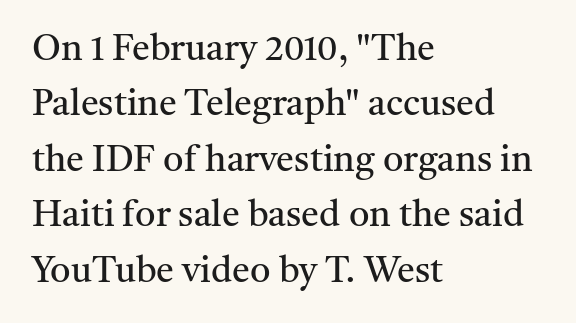
The image shows 36 px regular-weight serif type, upright; set left-aligned, normal line spacing (1.54x), normal letter spacing, not underlined; medium stroke contrast and a medium x-height.
